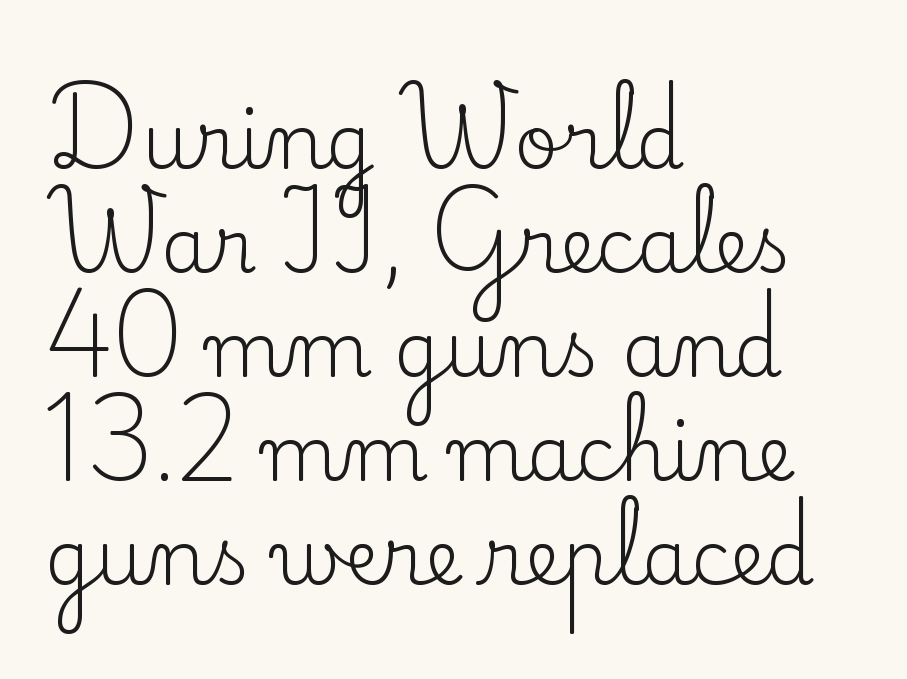
Character widths vary here, with narrow letters taking less room than wide ones. The passage shown is not underscored anywhere. Stem width sits at or under what a default text font uses. This sample keeps an unexceptional amount of space between lines.
